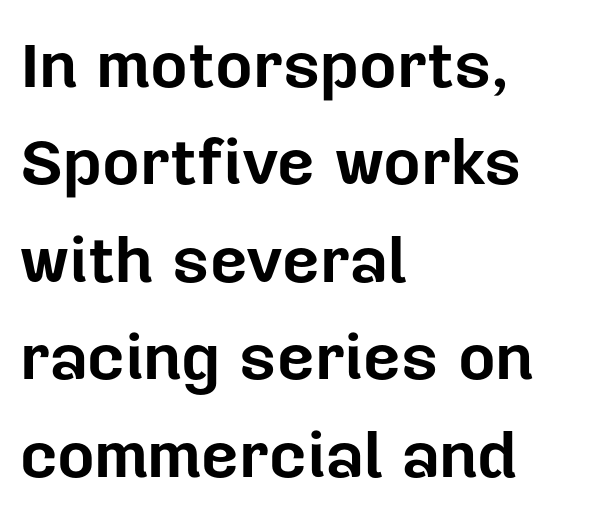
The image shows 65 px bold sans-serif type, upright; set left-aligned, normal line spacing (1.5x), normal letter spacing, not underlined; low stroke contrast and a medium x-height.
